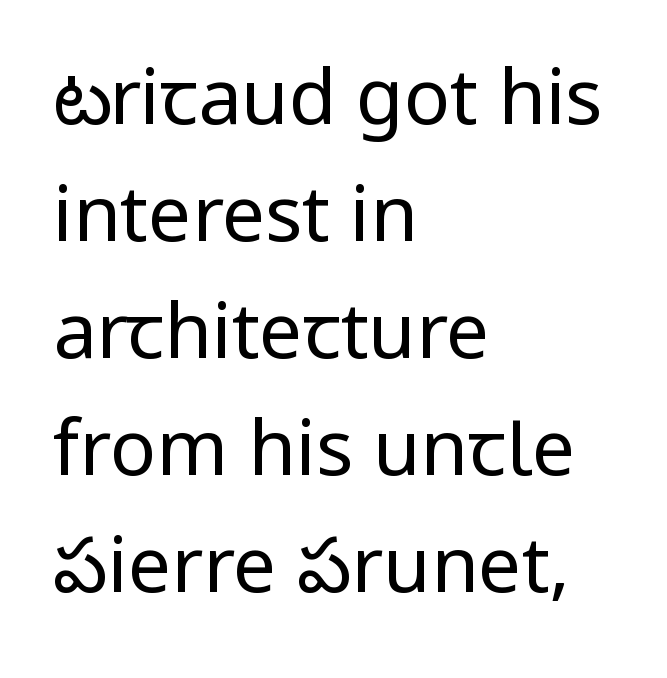
The image shows 77 px regular-weight sans-serif type, upright; set left-aligned, normal line spacing (1.52x), normal letter spacing, not underlined; low stroke contrast and a medium x-height.
